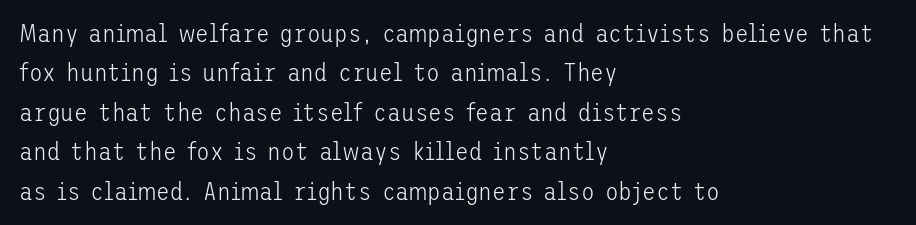
{"italic": "no", "bold": "no", "underline": "no", "align": "left", "line_spacing": "normal", "line_spacing_ratio": 1.58, "letter_spacing": "normal", "letter_spacing_em": 0.0, "glyph_px": 25}
